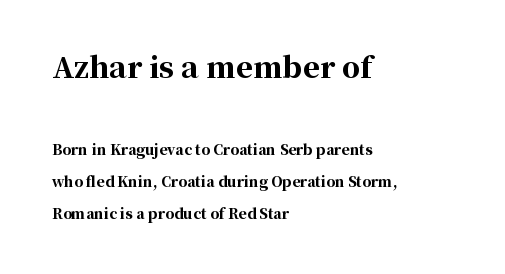
The face used here is rendered with its standard letterfit. Notice the wide empty band between every row — that's loose leading. Typographically, this falls in the serif category. The glyphs have the mass of a bold cut. Looks like regular typesetting: each glyph gets only the width it needs.
